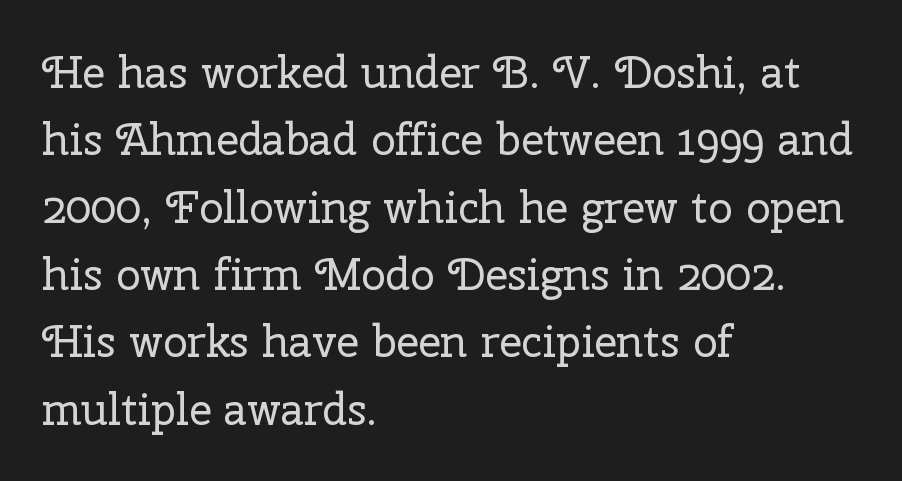
The image shows 44 px regular-weight serif type, upright; set left-aligned, normal line spacing (1.53x), normal letter spacing, not underlined; low stroke contrast and a medium x-height.
